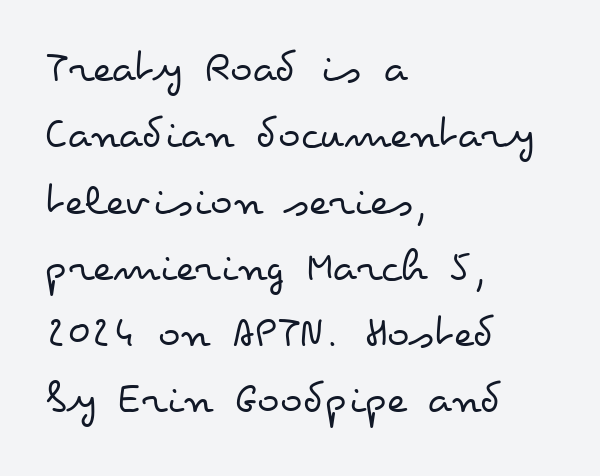
Q: Is the text bold? A: No.
Q: Is the text italic (slanted)? A: No, it is upright.
Q: Is the text underlined? A: No.
Q: How is the paragraph aligned? A: Left-aligned.
Q: Is the spacing between letters normal or unusually wide? A: Normal.
Q: Is the spacing between lines tight, normal or loose? A: Normal.
Q: Width (condensed, normal, or wide)? A: Wide.
Q: Stroke contrast? A: Low.
Q: x-height? A: Small.
Q: Monospaced? A: No.
